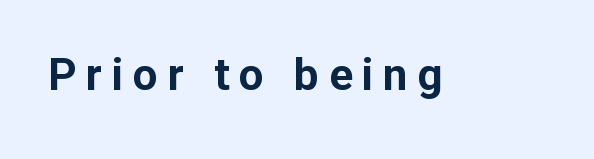
The image shows 44 px bold sans-serif type, upright; set unusually wide letter spacing (+0.22 em), not underlined; low stroke contrast and a medium x-height.
